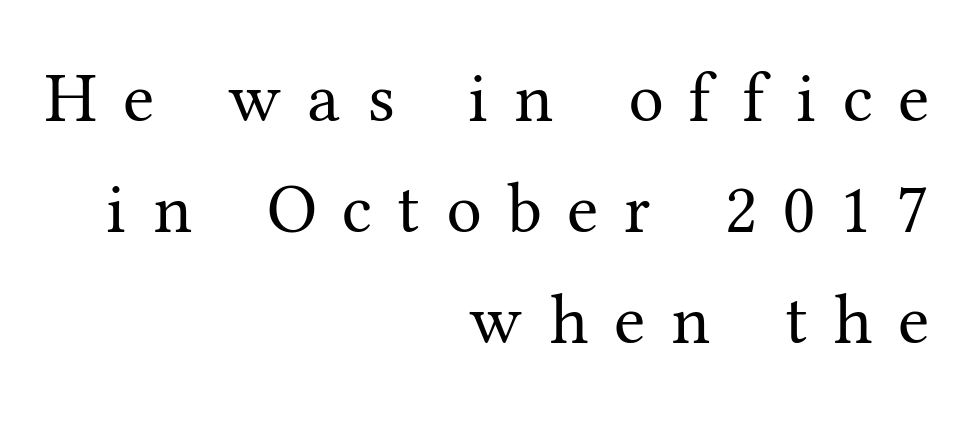
Whoever set this chose a conventional vertical rhythm. Posture: vertical. Stems here are at most as thick as an everyday book face. The ragged edge is on the left, which tells us the setting is flush right. The line texture is sparse and dotted thanks to wide tracking.
